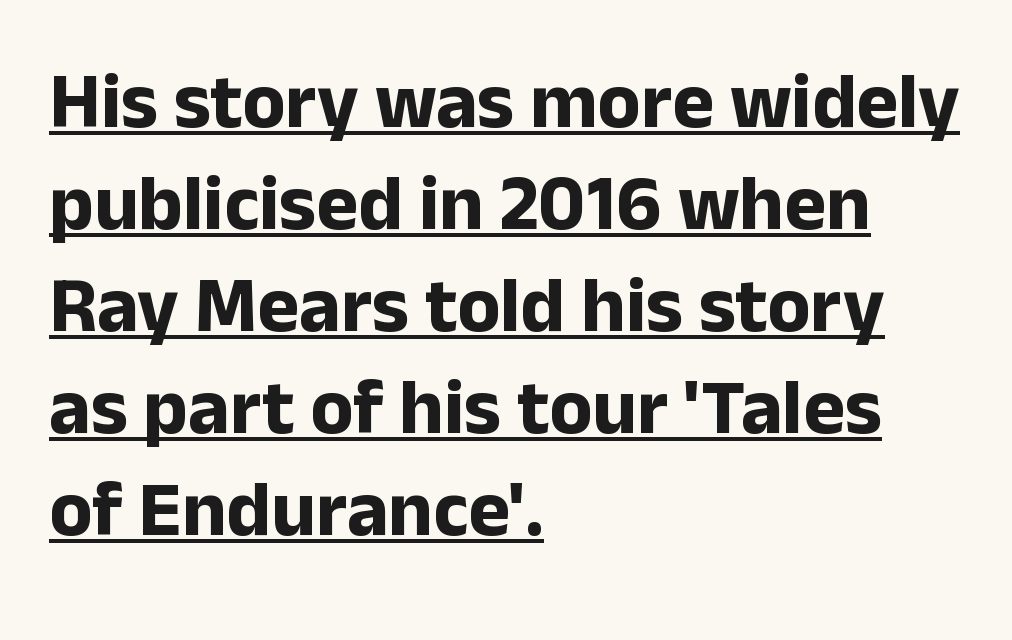
The image shows 79 px bold sans-serif type, upright; set left-aligned, normal line spacing (1.29x), normal letter spacing, underlined; low stroke contrast and a medium x-height.
